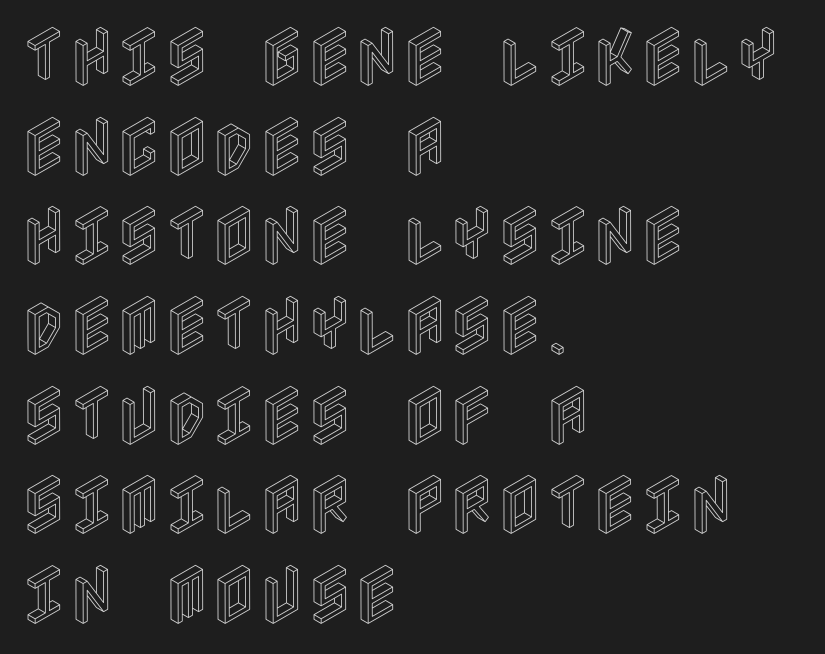
Q: Is the text italic (slanted)? A: No, it is upright.
Q: Is the text underlined? A: No.
Q: How is the paragraph aligned? A: Left-aligned.
Q: Is the spacing between letters normal or unusually wide? A: Normal.
Q: Is the spacing between lines tight, normal or loose? A: Normal.
Q: Width (condensed, normal, or wide)? A: Condensed.
Q: x-height? A: Large.
